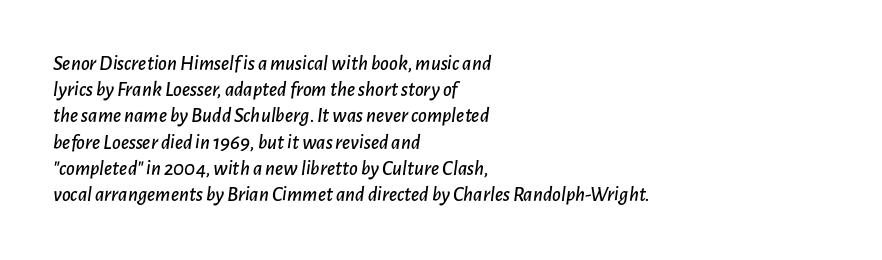
No extra tracking has been applied to these lines. Posture: slanted. Beneath every word, the page is bare. In CSS terms this would be text-align: left.
